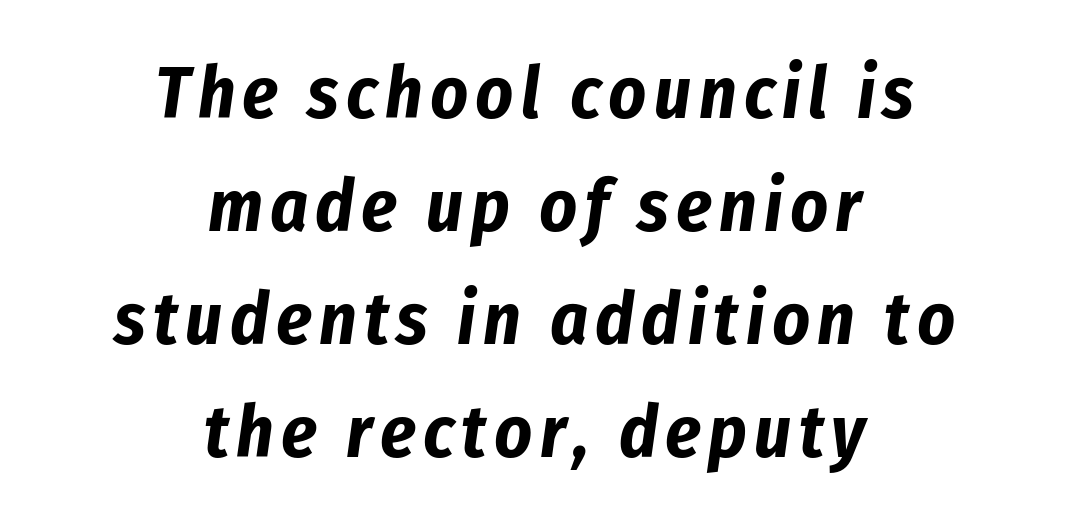
{"italic": "yes", "lean": "right", "slant_degrees": 8, "bold": "yes", "weight": "bold", "width": "condensed", "stroke_contrast": "low", "x_height": "medium", "monospaced": "no", "underline": "no", "align": "center", "line_spacing": "normal", "line_spacing_ratio": 1.55, "glyph_px": 73}
